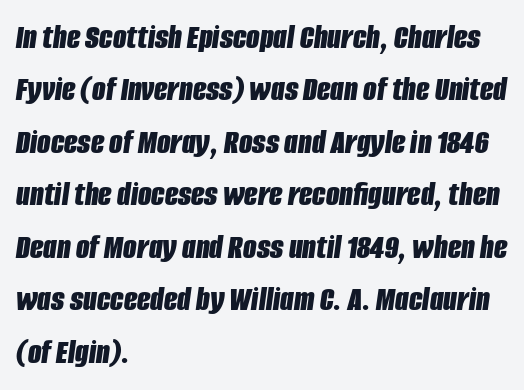
{"italic": "yes", "lean": "right", "slant_degrees": 8, "bold": "yes", "weight": "bold", "width": "condensed", "stroke_contrast": "low", "x_height": "large", "monospaced": "no", "underline": "no", "align": "left", "line_spacing": "normal", "line_spacing_ratio": 1.5, "letter_spacing": "normal", "letter_spacing_em": 0.0, "glyph_px": 35}
